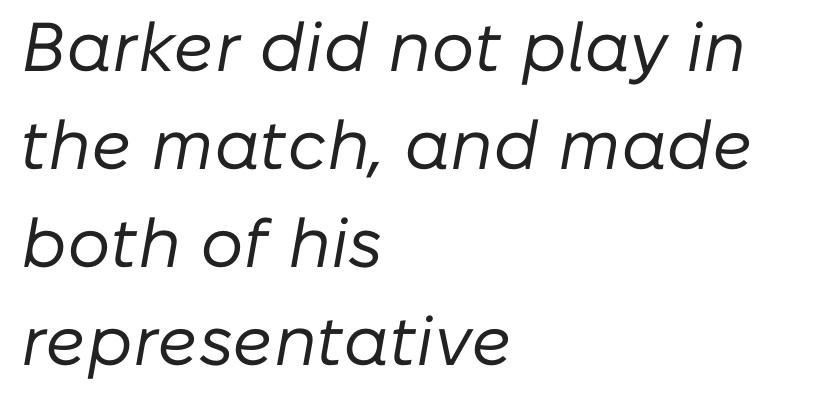
{"italic": "yes", "lean": "right", "slant_degrees": 10, "bold": "no", "weight": "regular", "width": "normal", "stroke_contrast": "low", "x_height": "medium", "monospaced": "no", "underline": "no", "align": "left", "line_spacing": "normal", "line_spacing_ratio": 1.42, "letter_spacing": "normal", "letter_spacing_em": 0.0, "glyph_px": 69}
